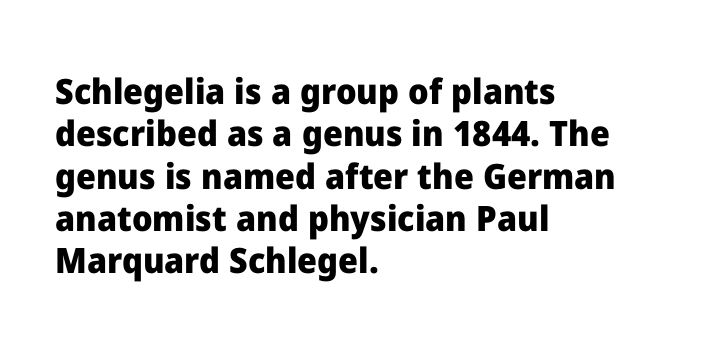
Q: Is the text bold? A: Yes.
Q: Is the text italic (slanted)? A: No, it is upright.
Q: Is the typeface a serif or a sans-serif typeface? A: Sans-serif.
Q: Is the text underlined? A: No.
Q: How is the paragraph aligned? A: Left-aligned.
Q: Is the spacing between letters normal or unusually wide? A: Normal.
Q: Width (condensed, normal, or wide)? A: Normal.
Q: Stroke contrast? A: Low.
Q: x-height? A: Medium.
Q: Monospaced? A: No.
